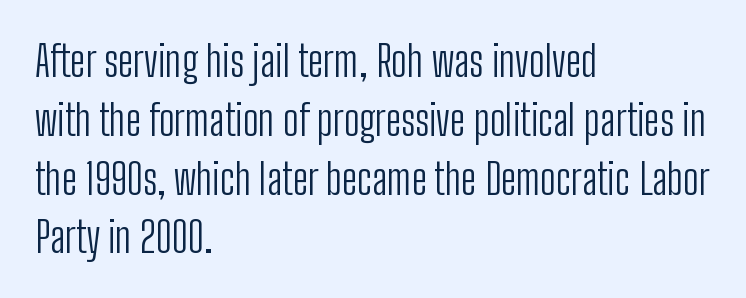
{"serif": "no", "italic": "no", "bold": "no", "weight": "light", "width": "condensed", "stroke_contrast": "low", "x_height": "medium", "monospaced": "no", "underline": "no", "align": "left", "line_spacing": "normal", "line_spacing_ratio": 1.4, "letter_spacing": "normal", "letter_spacing_em": 0.0, "glyph_px": 42}
